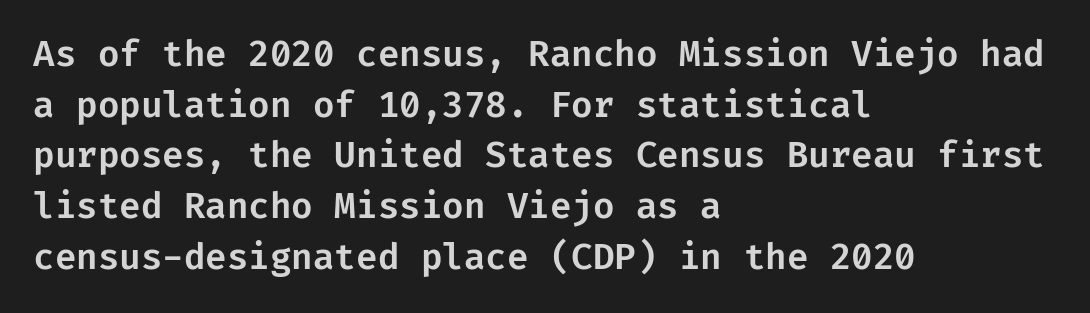
Is this a sans? Yes — the strokes have no serifs. The paragraph has a hard left edge and a soft right edge. Caption: standard tracking, unaltered. These lines sit exactly where default settings would place them. Italic? Not at all — the glyphs are vertical.
